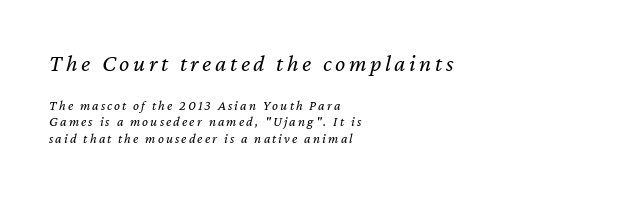
{"italic": "yes", "lean": "right", "slant_degrees": 12, "bold": "no", "underline": "no", "align": "left", "line_spacing_ratio": 1.19, "larger_block": "first", "size_ratio": 1.71, "glyph_px": 24}
